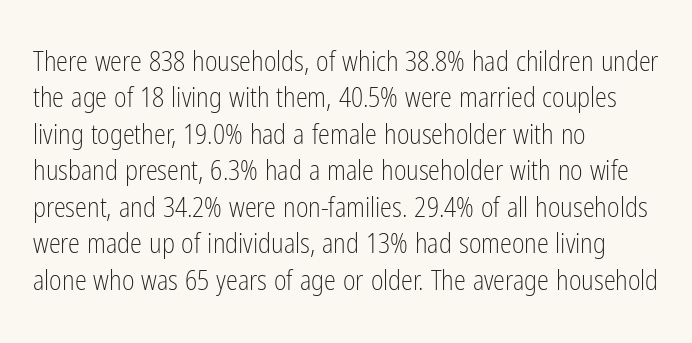
Upright lettering throughout. Reading down the column, the eye jumps a familiar distance to each next line. The typesetting does not lean heavy: it is not bold. Horizontal alignment here is leftward, the default for most running prose. The space directly below the letters is spotless. Glyph-to-glyph distance matches everyday printed text.
